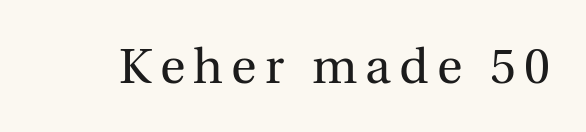
Q: Is the text bold? A: No.
Q: Is the text italic (slanted)? A: No, it is upright.
Q: Is the typeface a serif or a sans-serif typeface? A: Serif.
Q: Is the text underlined? A: No.
Q: Width (condensed, normal, or wide)? A: Normal.
Q: x-height? A: Medium.
Q: Monospaced? A: No.
